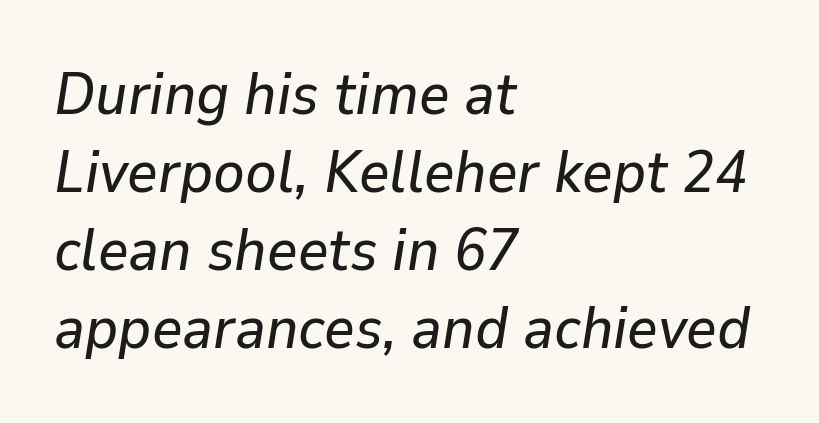
{"italic": "yes", "lean": "right", "slant_degrees": 9, "width": "normal", "stroke_contrast": "low", "x_height": "medium", "monospaced": "no", "underline": "no", "align": "left", "line_spacing": "normal", "line_spacing_ratio": 1.32, "letter_spacing": "normal", "letter_spacing_em": 0.0, "glyph_px": 59}
